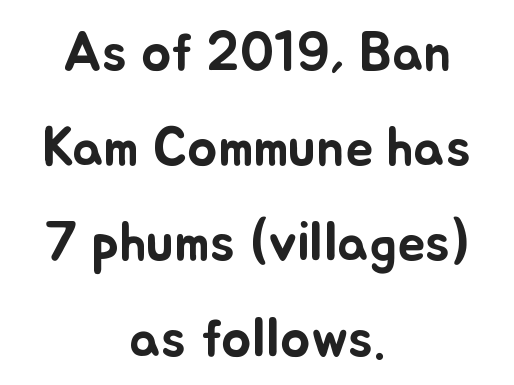
The image shows 56 px text type, upright; set centered, normal line spacing (1.7x), normal letter spacing, not underlined; low stroke contrast and a small x-height.
